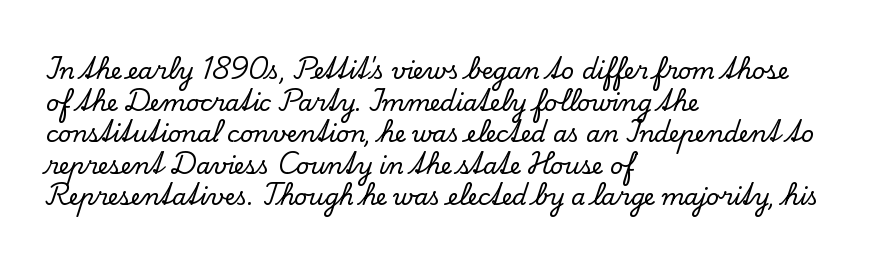
The image shows 23 px text type; set left-aligned, normal line spacing (1.37x), normal letter spacing, not underlined.
